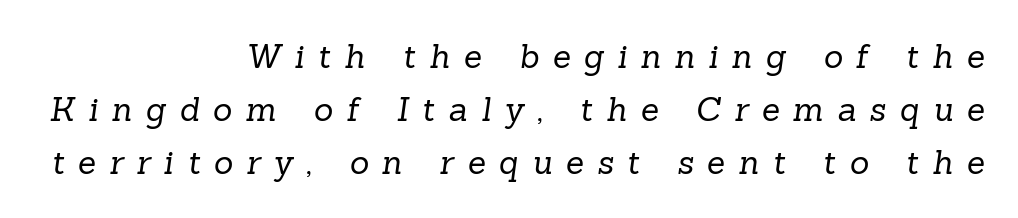
Type without underlining. How are the letters spaced? Widely, with obvious added tracking. To sum up the face: it has serifs. Note the varied advance widths — an 'i' is clearly narrower than an 'm'. Students, observe: this is what conventionally led text looks like.
